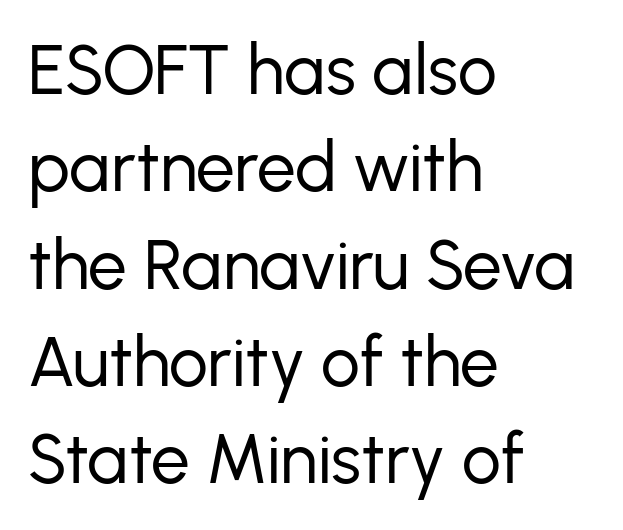
Q: Is the text bold? A: No.
Q: Is the text italic (slanted)? A: No, it is upright.
Q: Is the typeface a serif or a sans-serif typeface? A: Sans-serif.
Q: Is the text underlined? A: No.
Q: How is the paragraph aligned? A: Left-aligned.
Q: Is the spacing between letters normal or unusually wide? A: Normal.
Q: Is the spacing between lines tight, normal or loose? A: Normal.
Q: Width (condensed, normal, or wide)? A: Normal.
Q: Stroke contrast? A: Low.
Q: x-height? A: Medium.
Q: Monospaced? A: No.
